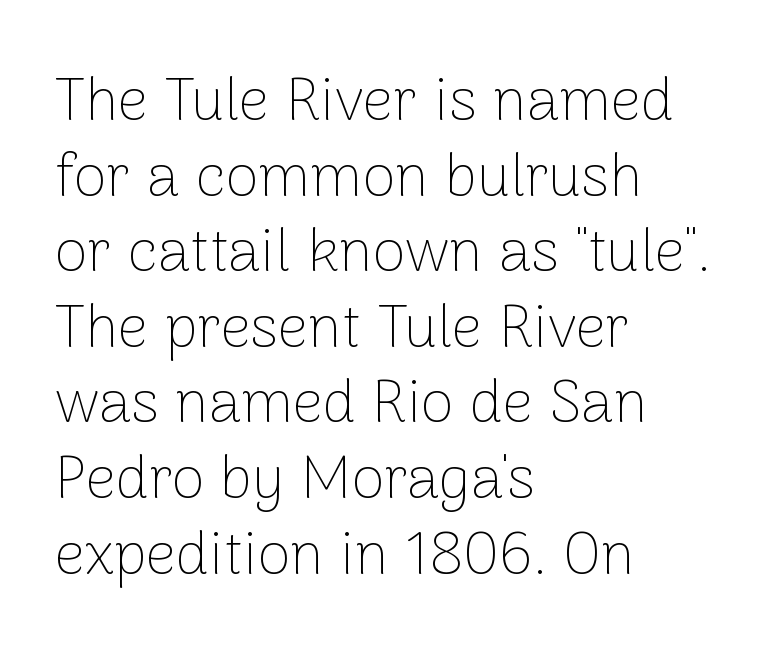
The image shows 60 px thin sans-serif type, upright; set left-aligned, normal line spacing (1.26x), normal letter spacing, not underlined; low stroke contrast and a medium x-height.
